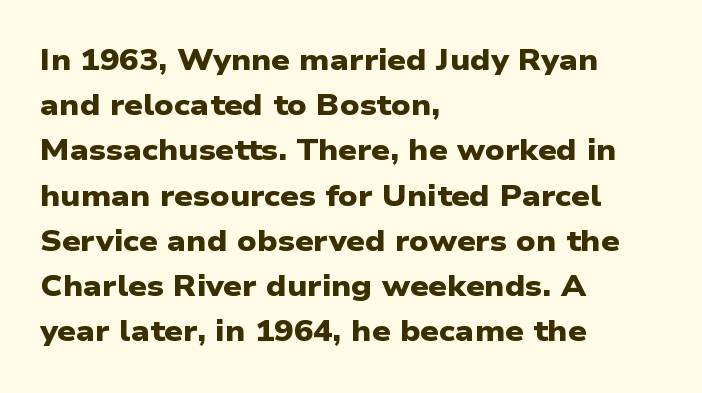
{"serif": "no", "bold": "yes", "weight": "heavy", "width": "wide", "stroke_contrast": "low", "x_height": "medium", "monospaced": "no", "underline": "no", "align": "left", "line_spacing": "normal", "line_spacing_ratio": 1.56, "letter_spacing": "normal", "letter_spacing_em": 0.0, "glyph_px": 29}
